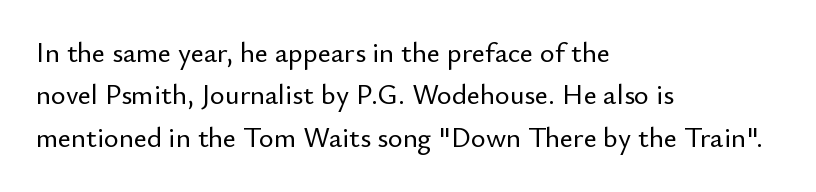
{"serif": "no", "italic": "no", "width": "normal", "stroke_contrast": "low", "x_height": "small", "monospaced": "no", "underline": "no", "align": "left", "line_spacing": "normal", "line_spacing_ratio": 1.51, "letter_spacing": "normal", "letter_spacing_em": 0.0, "glyph_px": 28}
